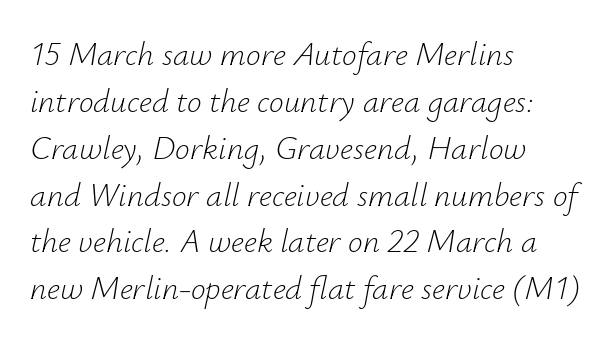
Q: Is the text bold? A: No.
Q: Is the text italic (slanted)? A: Yes, it leans right by about 12 degrees.
Q: Is the text underlined? A: No.
Q: How is the paragraph aligned? A: Left-aligned.
Q: Is the spacing between letters normal or unusually wide? A: Normal.
Q: Is the spacing between lines tight, normal or loose? A: Normal.
Q: Width (condensed, normal, or wide)? A: Normal.
Q: Stroke contrast? A: Low.
Q: x-height? A: Small.
Q: Monospaced? A: No.
